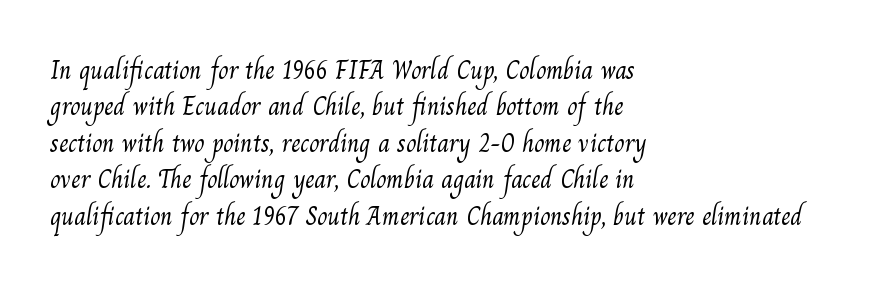
{"bold": "no", "underline": "no", "align": "left", "line_spacing": "normal", "line_spacing_ratio": 1.4, "letter_spacing": "normal", "letter_spacing_em": 0.0, "glyph_px": 26}
